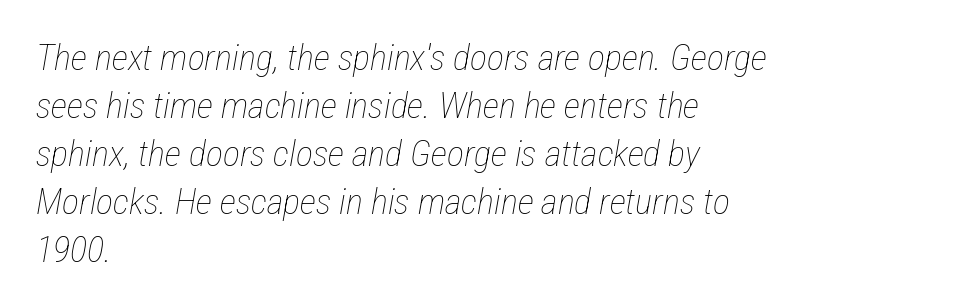
Q: Is the text bold? A: No.
Q: Is the text italic (slanted)? A: Yes, it leans right by about 12 degrees.
Q: Is the text underlined? A: No.
Q: How is the paragraph aligned? A: Left-aligned.
Q: Is the spacing between letters normal or unusually wide? A: Normal.
Q: Is the spacing between lines tight, normal or loose? A: Normal.
Q: Width (condensed, normal, or wide)? A: Condensed.
Q: Stroke contrast? A: Low.
Q: x-height? A: Medium.
Q: Monospaced? A: No.
